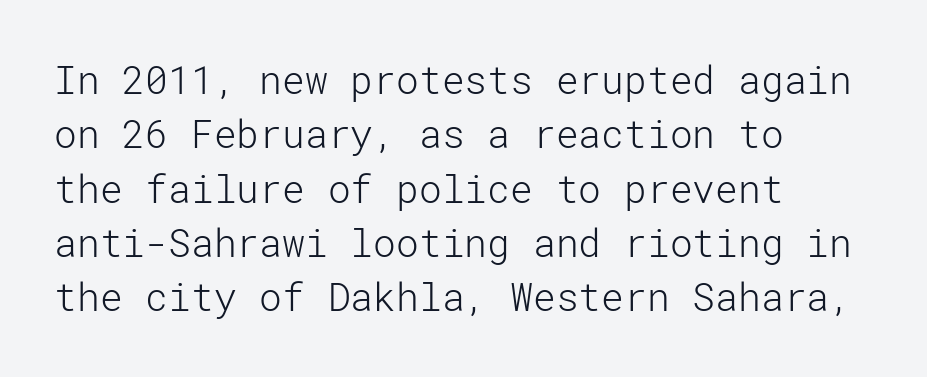
Q: Is the text bold? A: No.
Q: Is the text italic (slanted)? A: No, it is upright.
Q: Is the typeface a serif or a sans-serif typeface? A: Sans-serif.
Q: Is the text underlined? A: No.
Q: How is the paragraph aligned? A: Left-aligned.
Q: Is the spacing between letters normal or unusually wide? A: Normal.
Q: Is the spacing between lines tight, normal or loose? A: Normal.
Q: Width (condensed, normal, or wide)? A: Normal.
Q: Stroke contrast? A: Low.
Q: x-height? A: Medium.
